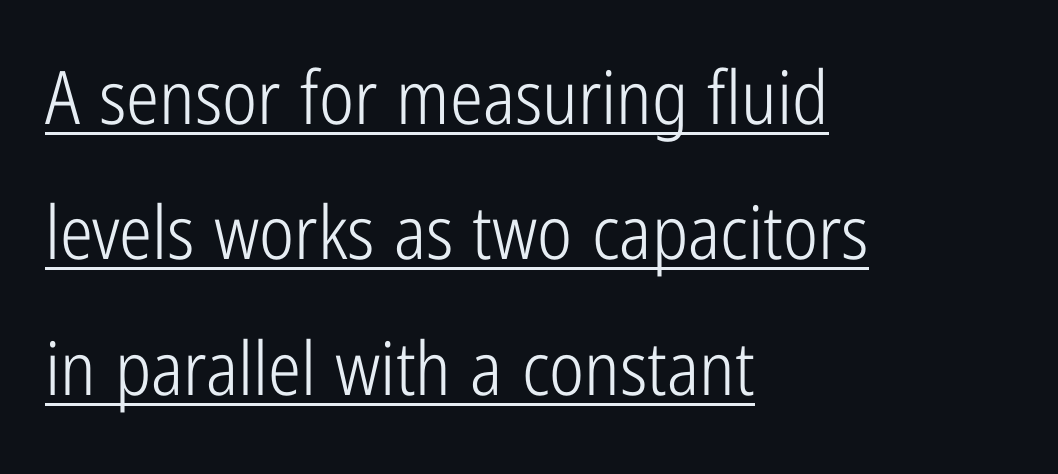
Vertical stems look standard width or narrower in stroke. Stroke terminals: plain, sans-serif. Visually the block forms a straight wall on the left and a jagged coastline on the right. Here the designer chose a conventional face with non-uniform glyph widths. Rendered with straight, roman letterforms.
